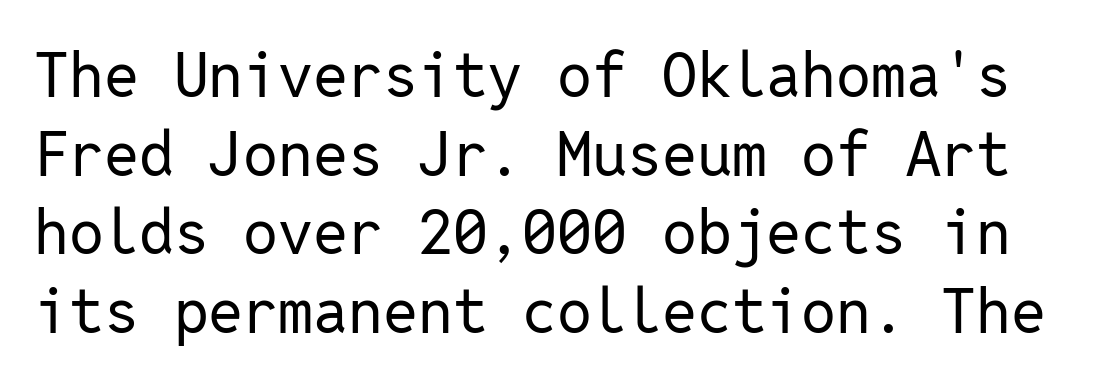
The image shows 62 px regular-weight sans-serif type, upright, monospaced; set normal line spacing (1.27x), normal letter spacing, not underlined; low stroke contrast and a medium x-height.
